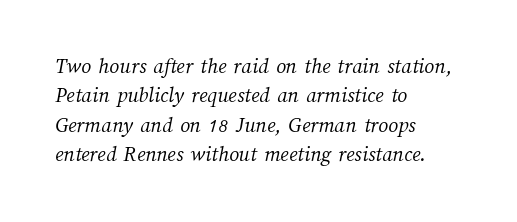
The rendering uses a moderate line-height, typical for paragraphs. Nothing heavy about these letters — not bold at all. In CSS terms this would be text-align: left. No extra tracking has been applied to these lines.
